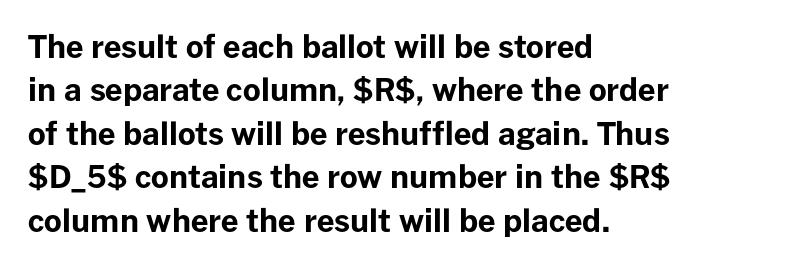
Underlining? Definitely not there. Short and long lines alike share a common starting point at left. Compared with typical paragraphs, the rows here are spaced about the same. This rendering leaves character spacing at its baseline value. Italic: no, the glyphs are upright roman.
